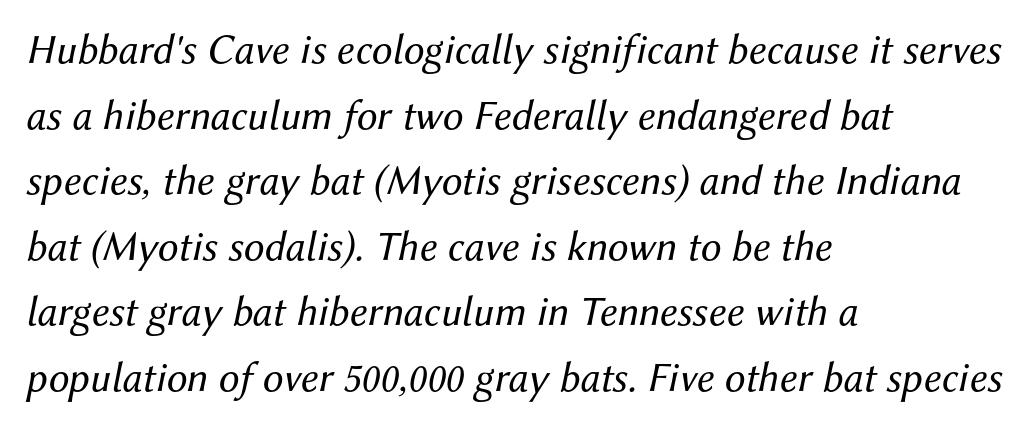
Q: Is the text bold? A: No.
Q: Is the text italic (slanted)? A: Yes, it leans right by about 12 degrees.
Q: Is the text underlined? A: No.
Q: How is the paragraph aligned? A: Left-aligned.
Q: Is the spacing between letters normal or unusually wide? A: Normal.
Q: Is the spacing between lines tight, normal or loose? A: Normal.
Q: Width (condensed, normal, or wide)? A: Normal.
Q: Stroke contrast? A: Medium.
Q: x-height? A: Medium.
Q: Monospaced? A: No.
